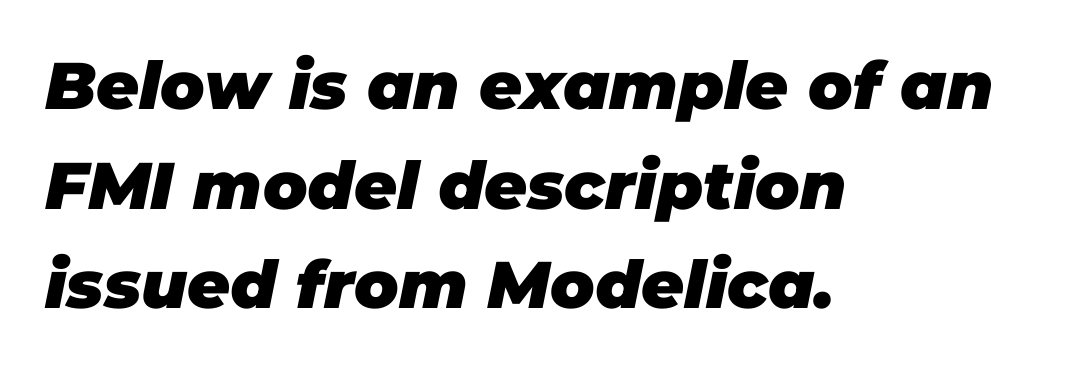
Caption: bold face, heavy strokes. Between one letter and the next there's only the usual sliver of space. Do the characters align in a grid? No, the font is proportional. Only glyphs here, with clear space below each row. An italicized treatment has been applied to the whole sample.
